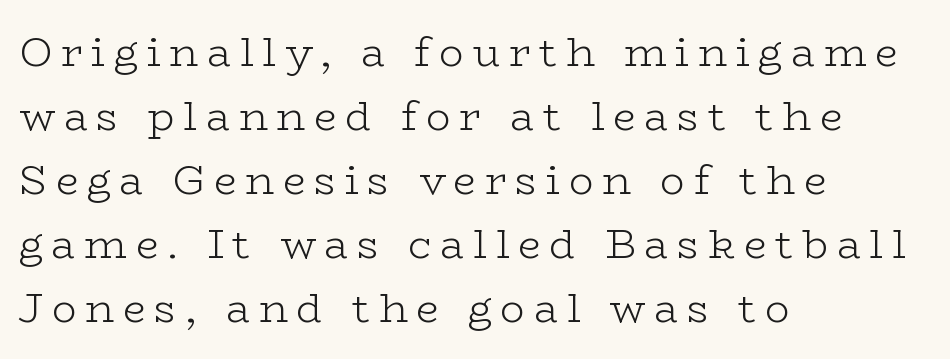
Horizontal bands of white between lines are of average thickness. Look at the bottom of the vertical strokes: they flare into serifs here. Nobody drew a line under any word here. The rag falls on the right side of this text block.
